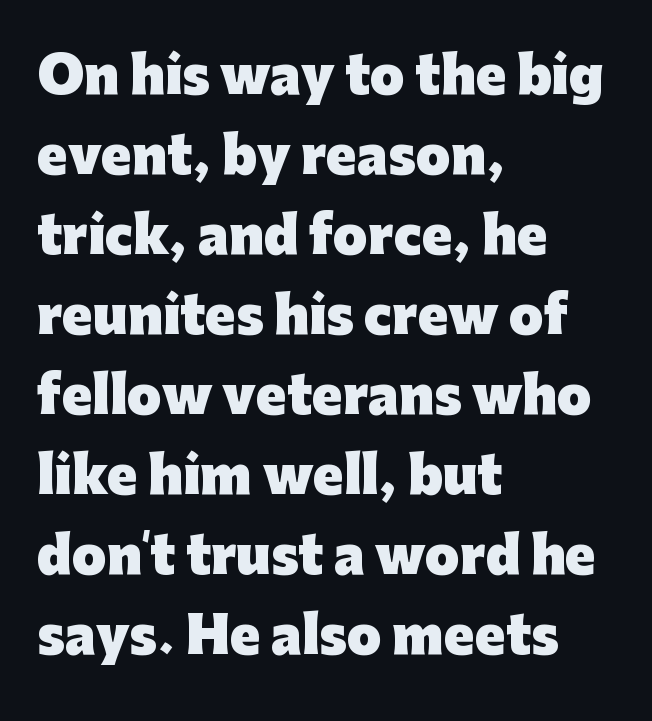
Each row of text sits above clean, open space. This rendering uses left alignment, leaving the right contour irregular. Classification — sans serif. Summary of weight: heavy, a full bold. Note the varied advance widths — an 'i' is clearly narrower than an 'm'. In terms of leading, this rendering sits right in the middle.
